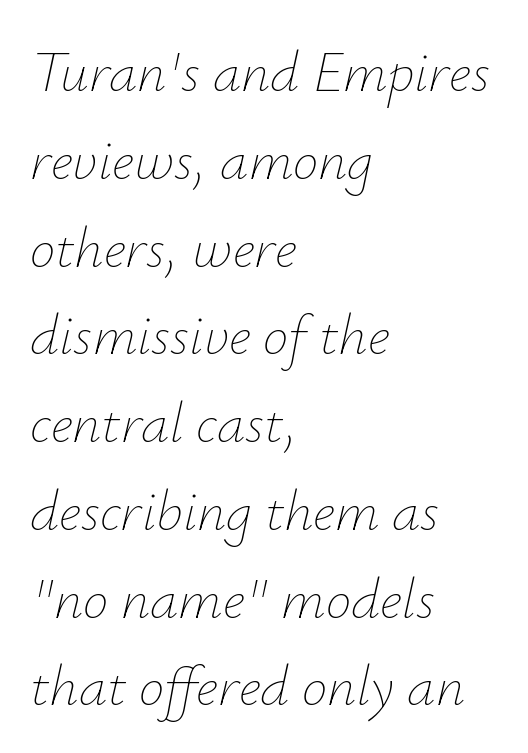
This rendering uses left alignment, leaving the right contour irregular. This is oblique type, the kind used for emphasis or titles. The font is comparable to plain body text, perhaps lighter. The line-height multiplier appears to be the usual default.
